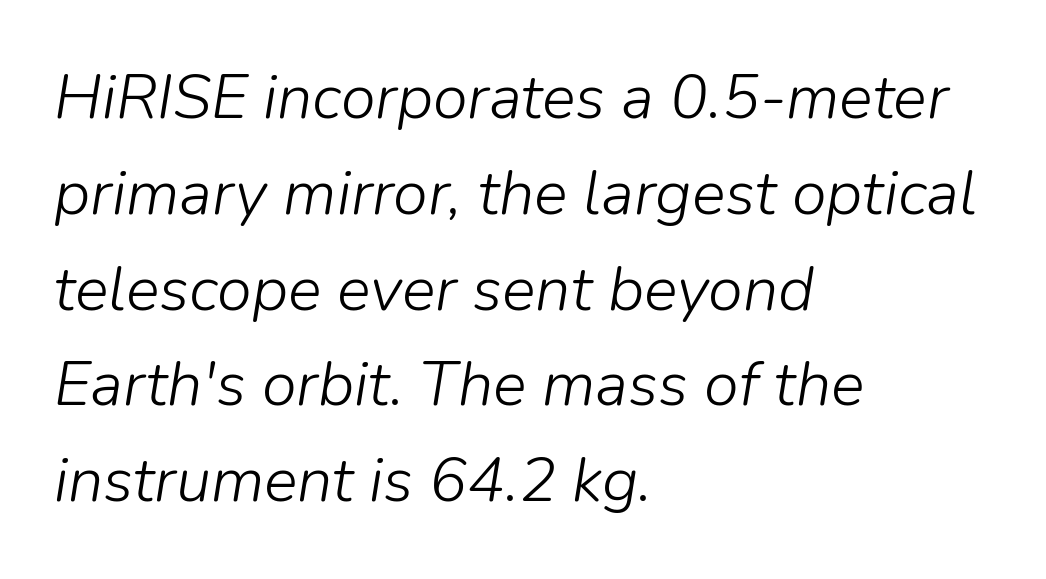
Q: Is the text bold? A: No.
Q: Is the text italic (slanted)? A: Yes, it leans right by about 9 degrees.
Q: Is the text underlined? A: No.
Q: How is the paragraph aligned? A: Left-aligned.
Q: Is the spacing between letters normal or unusually wide? A: Normal.
Q: Is the spacing between lines tight, normal or loose? A: Normal.
Q: Width (condensed, normal, or wide)? A: Normal.
Q: Stroke contrast? A: Low.
Q: x-height? A: Medium.
Q: Monospaced? A: No.
